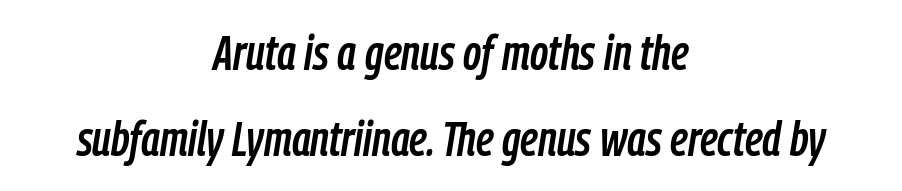
You could call the tracking neutral — neither tight nor loose. The rendering uses natural spacing where letterforms have individual widths. The lines are quadded center. Has an underline been added? It has not. Is the type slanted? Yes — the strokes lean at a clear angle.
